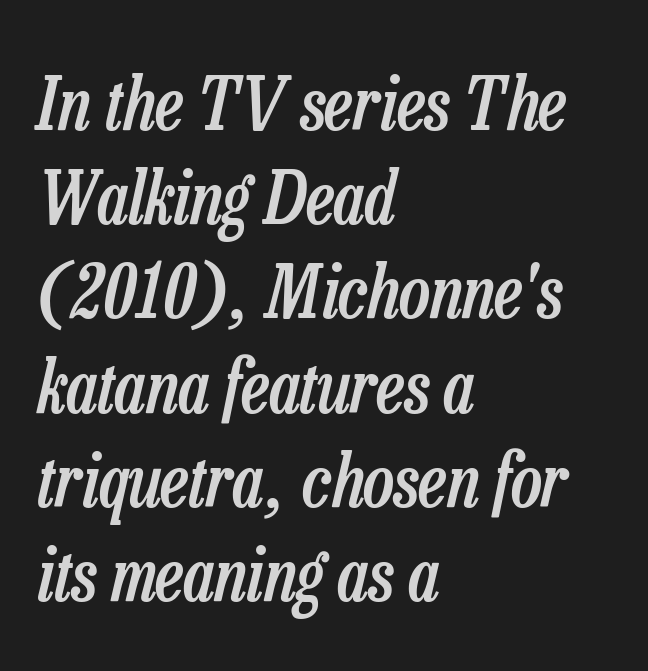
{"italic": "yes", "lean": "right", "slant_degrees": 13, "bold": "semi", "weight": "semibold", "width": "condensed", "stroke_contrast": "low", "x_height": "medium", "monospaced": "no", "underline": "no", "align": "left", "line_spacing": "normal", "line_spacing_ratio": 1.29, "letter_spacing": "normal", "letter_spacing_em": 0.0, "glyph_px": 73}
